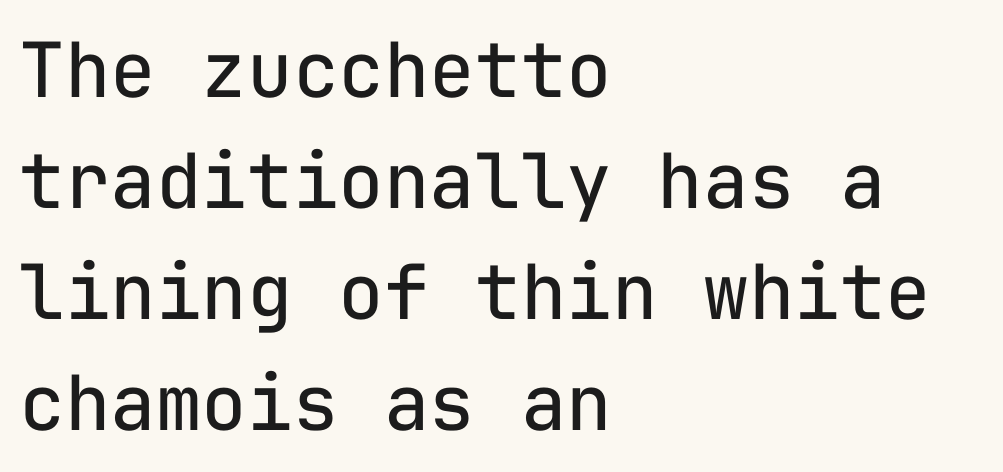
{"serif": "no", "italic": "no", "bold": "no", "weight": "regular", "width": "normal", "stroke_contrast": "low", "x_height": "medium", "monospaced": "yes", "underline": "no", "align": "left", "line_spacing": "normal", "line_spacing_ratio": 1.46, "letter_spacing": "normal", "letter_spacing_em": 0.0, "glyph_px": 76}
